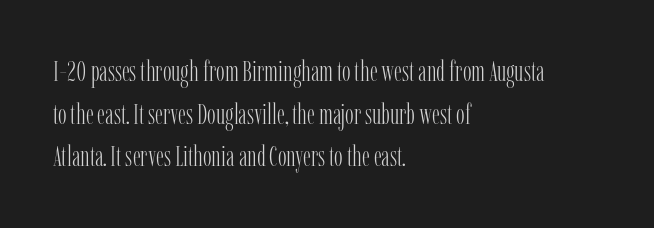
Q: Is the text bold? A: No.
Q: Is the text italic (slanted)? A: No, it is upright.
Q: Is the typeface a serif or a sans-serif typeface? A: Serif.
Q: Is the text underlined? A: No.
Q: How is the paragraph aligned? A: Left-aligned.
Q: Is the spacing between letters normal or unusually wide? A: Normal.
Q: Is the spacing between lines tight, normal or loose? A: Normal.
Q: Width (condensed, normal, or wide)? A: Condensed.
Q: Stroke contrast? A: Low.
Q: x-height? A: Medium.
Q: Monospaced? A: No.
